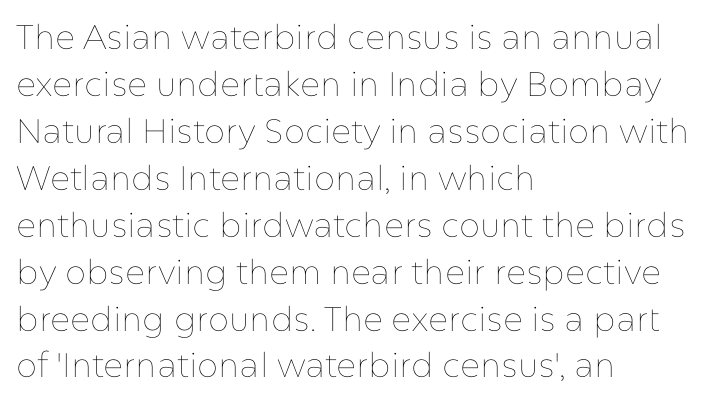
The image shows 34 px thin type, upright; set left-aligned, normal line spacing (1.38x), normal letter spacing, not underlined; low stroke contrast and a medium x-height.
